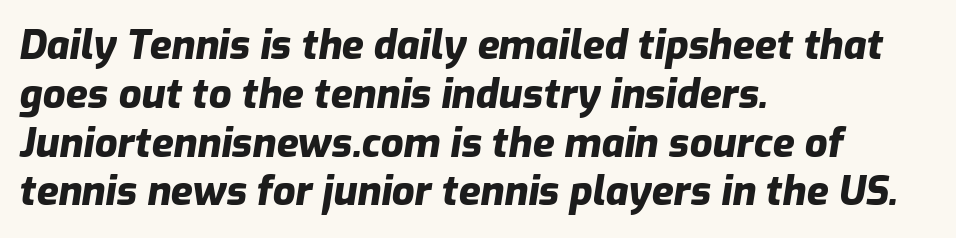
Q: Is the text bold? A: Yes.
Q: Is the text italic (slanted)? A: Yes, it leans right by about 9 degrees.
Q: Is the text underlined? A: No.
Q: How is the paragraph aligned? A: Left-aligned.
Q: Is the spacing between letters normal or unusually wide? A: Normal.
Q: Width (condensed, normal, or wide)? A: Normal.
Q: Stroke contrast? A: Low.
Q: x-height? A: Medium.
Q: Monospaced? A: No.
